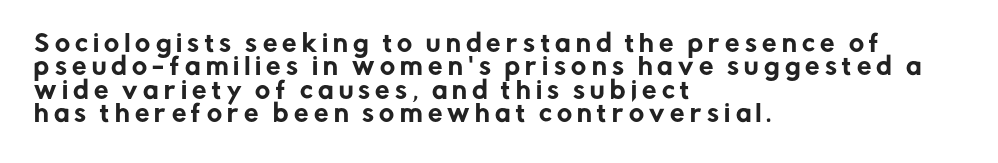
Q: Is the text italic (slanted)? A: No, it is upright.
Q: Is the text underlined? A: No.
Q: How is the paragraph aligned? A: Left-aligned.
Q: Is the spacing between letters normal or unusually wide? A: Unusually wide.
Q: Is the spacing between lines tight, normal or loose? A: Tight.
